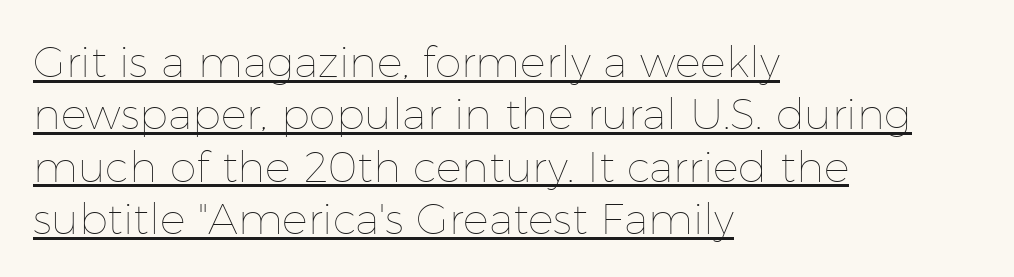
Q: Is the text bold? A: No.
Q: Is the text italic (slanted)? A: No, it is upright.
Q: Is the text underlined? A: Yes.
Q: How is the paragraph aligned? A: Left-aligned.
Q: Is the spacing between letters normal or unusually wide? A: Normal.
Q: Width (condensed, normal, or wide)? A: Normal.
Q: Stroke contrast? A: Low.
Q: x-height? A: Medium.
Q: Monospaced? A: No.
